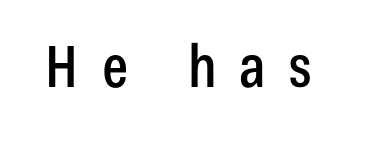
Q: Is the text italic (slanted)? A: No, it is upright.
Q: Is the typeface a serif or a sans-serif typeface? A: Sans-serif.
Q: Is the text underlined? A: No.
Q: Is the spacing between letters normal or unusually wide? A: Unusually wide.
Q: Width (condensed, normal, or wide)? A: Condensed.
Q: Stroke contrast? A: Low.
Q: x-height? A: Medium.
Q: Monospaced? A: No.
